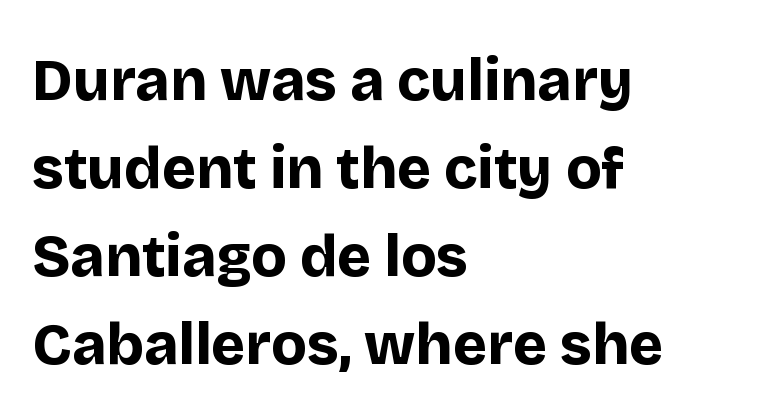
Whoever set this chose a conventional vertical rhythm. Heavy-handed strokes throughout: this text is bold. This is the regular roman posture of the typeface. Short note: letters normally spaced. The typeface chosen for these lines omits serifs. Varying glyph widths throughout — classic text-font behaviour.
